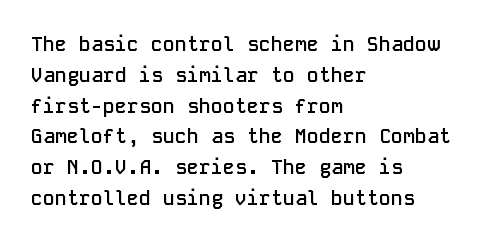
Strokes here are thickened, but only to semibold level. Successive baselines arrive at the customary interval. The axis of the letterforms is exactly vertical. Anything drawn beneath the words? Only blank space. Which margin do the lines hug? The left one — the right edge is uneven. This rendering leaves character spacing at its baseline value.
